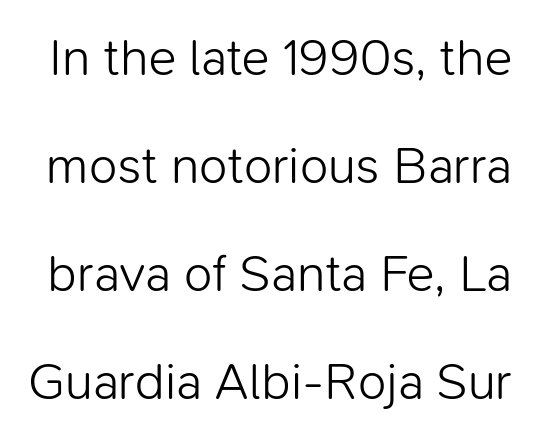
{"serif": "no", "italic": "no", "bold": "no", "weight": "light", "width": "normal", "stroke_contrast": "low", "x_height": "medium", "monospaced": "no", "underline": "no", "line_spacing": "loose", "line_spacing_ratio": 2.08, "letter_spacing": "normal", "letter_spacing_em": 0.0, "glyph_px": 52}
